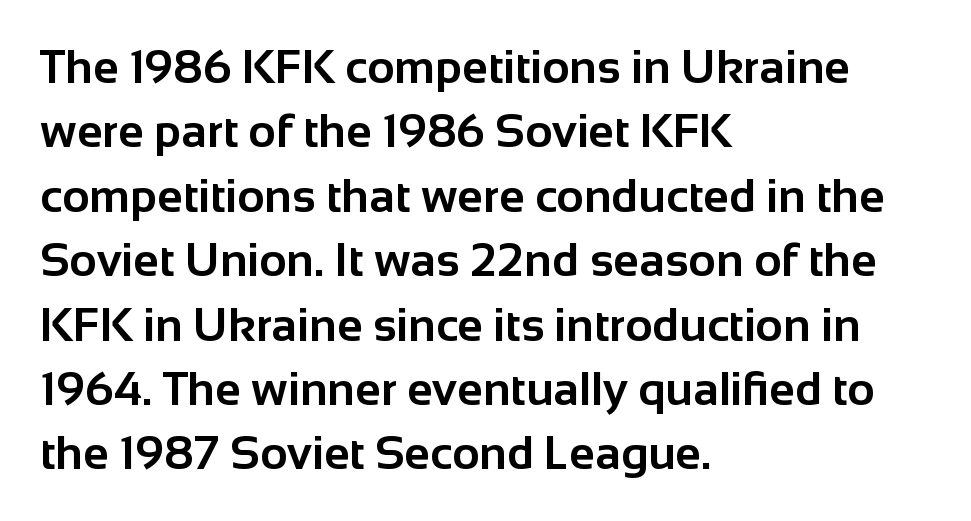
The image shows 47 px bold sans-serif type, upright; set left-aligned, normal line spacing (1.37x), normal letter spacing, not underlined; low stroke contrast and a medium x-height.
